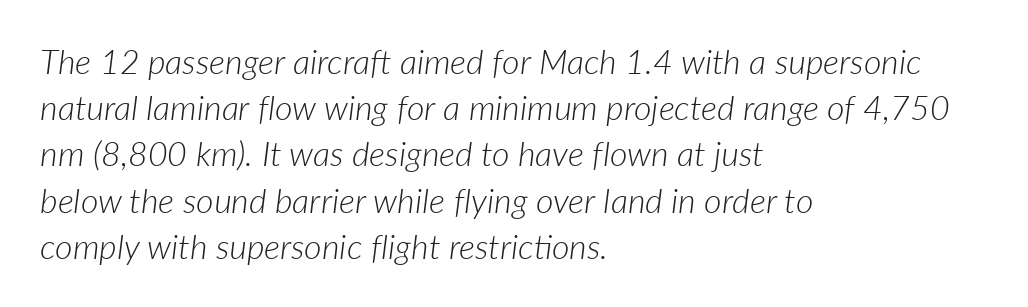
The image shows 34 px light type, italic (leaning right); set left-aligned, normal line spacing (1.36x), normal letter spacing, not underlined; low stroke contrast and a medium x-height.
